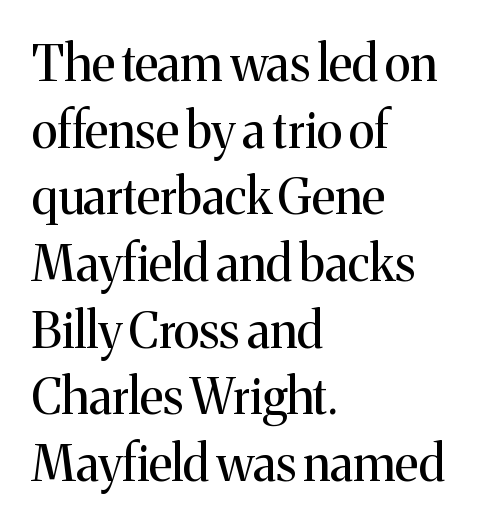
Q: Is the text bold? A: No.
Q: Is the text italic (slanted)? A: No, it is upright.
Q: Is the typeface a serif or a sans-serif typeface? A: Serif.
Q: Is the text underlined? A: No.
Q: How is the paragraph aligned? A: Left-aligned.
Q: Is the spacing between letters normal or unusually wide? A: Normal.
Q: Is the spacing between lines tight, normal or loose? A: Normal.
Q: Width (condensed, normal, or wide)? A: Normal.
Q: Stroke contrast? A: Medium.
Q: x-height? A: Medium.
Q: Monospaced? A: No.
